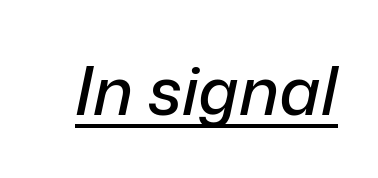
The image shows 67 px text type, italic (leaning right); set normal letter spacing, underlined; low stroke contrast and a medium x-height.
